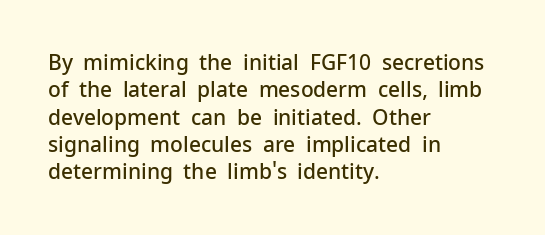
Q: Is the text bold? A: Semi-bold.
Q: Is the text italic (slanted)? A: No, it is upright.
Q: Is the text underlined? A: No.
Q: How is the paragraph aligned? A: Left-aligned.
Q: Is the spacing between letters normal or unusually wide? A: Normal.
Q: Is the spacing between lines tight, normal or loose? A: Normal.
